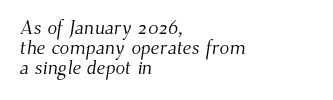
The image shows 20 px text type; set left-aligned, tight line spacing (1.01x), normal letter spacing, not underlined.
